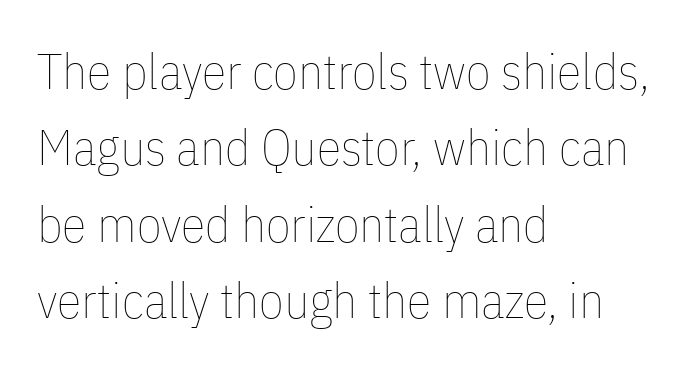
Every character sits straight up, as roman type does. Type without underlining. Varying glyph widths throughout — classic text-font behaviour. Weight class: somewhere from thin through regular. Honestly, the row spacing looks completely unremarkable. All the whitespace from short lines collects on the right.
